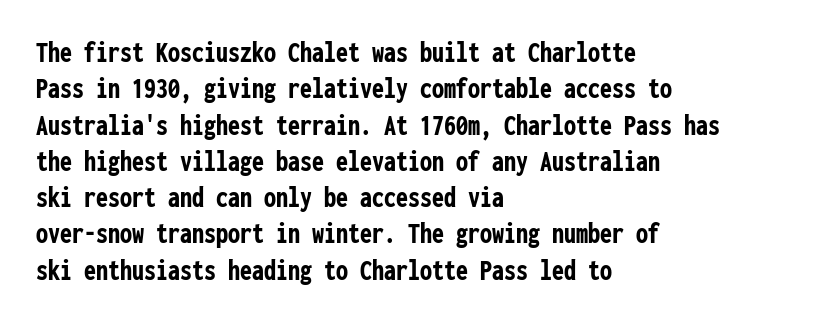
The image shows 30 px semibold, condensed sans-serif type, upright, monospaced; set left-aligned, line spacing 1.21x, normal letter spacing, not underlined; low stroke contrast and a medium x-height.
